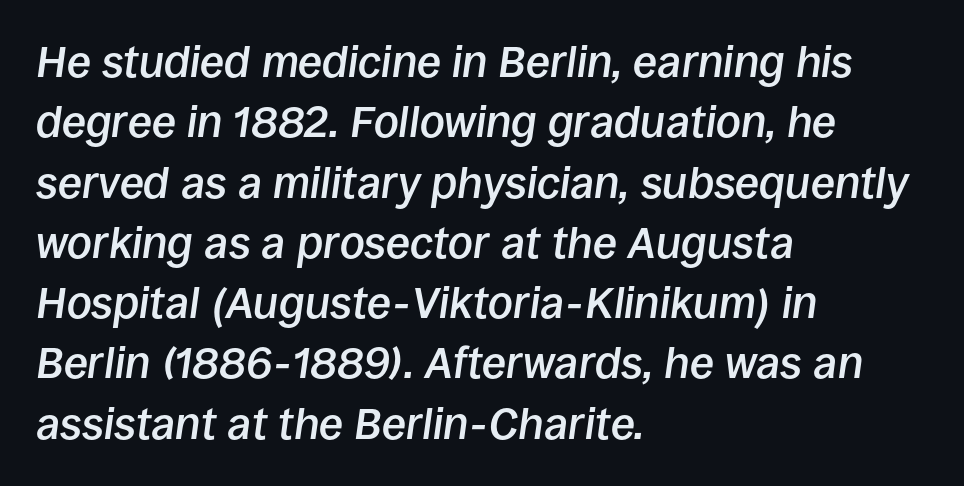
The image shows 44 px semibold type, italic (leaning right); set left-aligned, normal line spacing (1.37x), normal letter spacing, not underlined; low stroke contrast and a large x-height.
